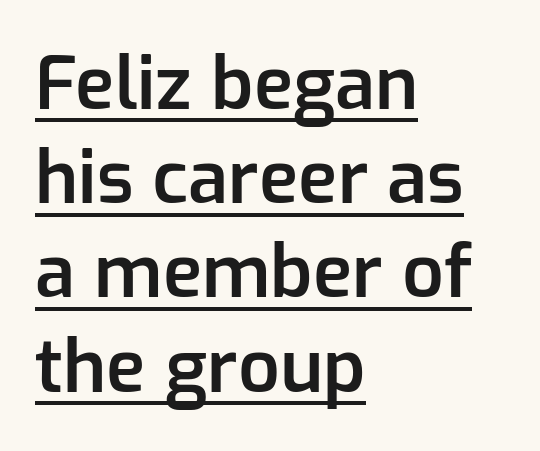
Letter spacing: default. Ordinary non-slanted type is in use. You can see a thin bar hugging the bottom of the glyphs. A typesetter would call this proportional, since set widths differ per character. What kind of face is this? One without serifs — a sans. If you drew a ruler down the left edge, every line would touch it.
